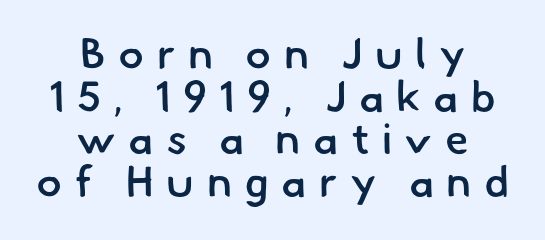
This sample trades vertical openness for compactness between lines. This is moderately heavy type, rendered in semibold. The passage shown is typed in a proportional face where columns would drift. Lines of text with bare space underneath. The text was rendered using a sans face with plain stroke endings. If you folded the block vertically in half, each line would mirror itself in length.
